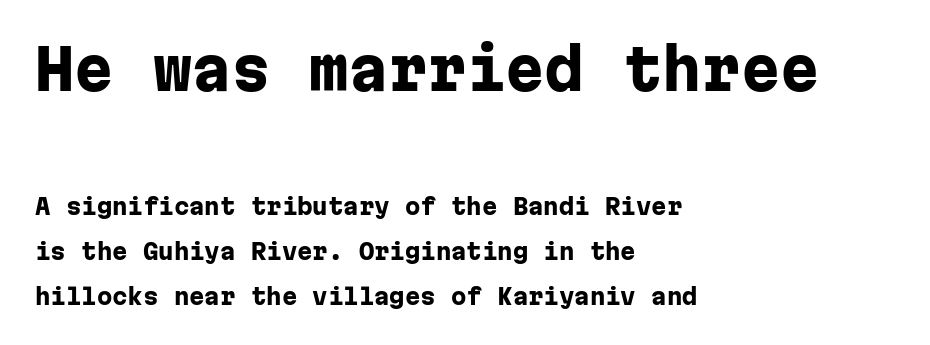
Serifs: no, the terminals of the letterforms are clean. In terms of weight, the rendering is a true, heavy bold. This sample has the even, mechanical cadence of fixed-width lettering. Standard letterfit; no display-style spreading of the glyphs.
